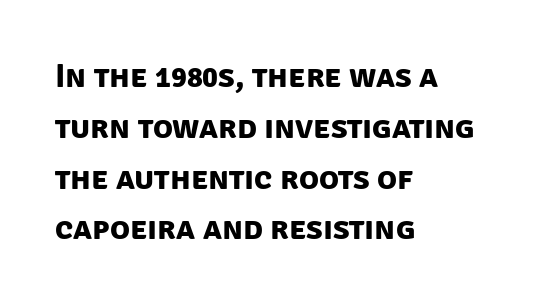
{"serif": "no", "bold": "yes", "weight": "bold", "width": "normal", "stroke_contrast": "low", "x_height": "large", "monospaced": "no", "underline": "no", "align": "left", "line_spacing": "normal", "line_spacing_ratio": 1.54, "letter_spacing": "normal", "letter_spacing_em": 0.0, "glyph_px": 33}
